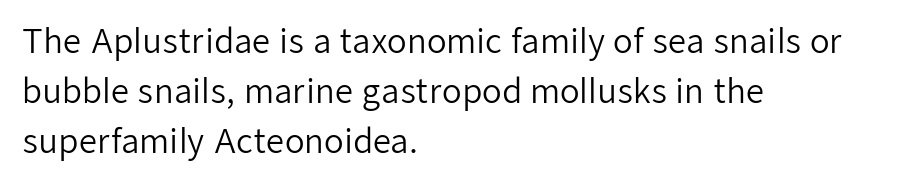
Q: Is the text bold? A: No.
Q: Is the text italic (slanted)? A: No, it is upright.
Q: Is the typeface a serif or a sans-serif typeface? A: Sans-serif.
Q: Is the text underlined? A: No.
Q: How is the paragraph aligned? A: Left-aligned.
Q: Is the spacing between letters normal or unusually wide? A: Normal.
Q: Is the spacing between lines tight, normal or loose? A: Normal.
Q: Width (condensed, normal, or wide)? A: Normal.
Q: Stroke contrast? A: Low.
Q: x-height? A: Medium.
Q: Monospaced? A: No.
